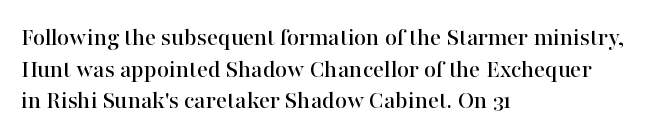
The lettering stays uniformly vertical, giving the passage a roman look. The baseline area is clear. The setting favours the left margin, as ordinary paragraphs usually do. These lines keep a tight, regular rhythm from letter to letter.
